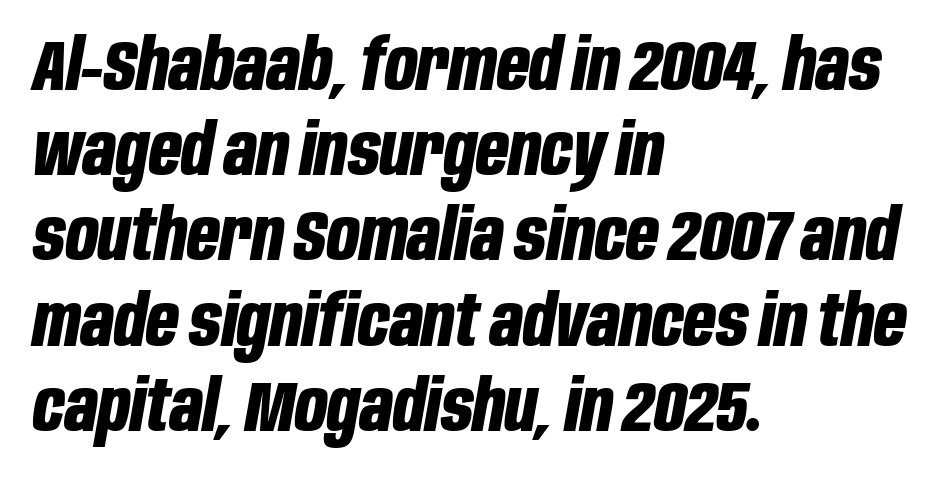
This sample has the flowing, uneven cadence of proportional lettering. Honestly, there is no underline to notice here at all. Italic: yes, the glyphs are oblique. Words appear dense and cohesive because spacing is normal. The rendering anchors every line to the left-hand side.
